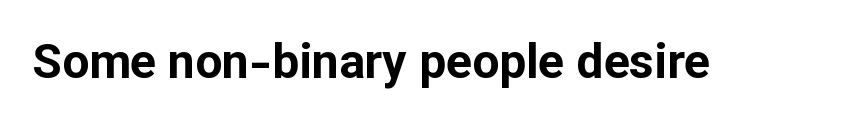
The image shows 48 px bold sans-serif type, upright; set normal letter spacing, not underlined; low stroke contrast and a medium x-height.
